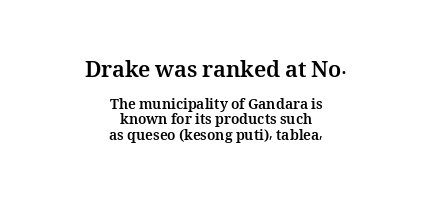
This is roman type, the default non-slanted kind. This rendering features lettering with no underline. A dark, heavy texture on the line: the type is bold. The letters sit at their default tracking, neither squeezed nor spread. Look at the glyph heights: the upper group is clearly the bigger setting. The space between consecutive lines is stingy.
